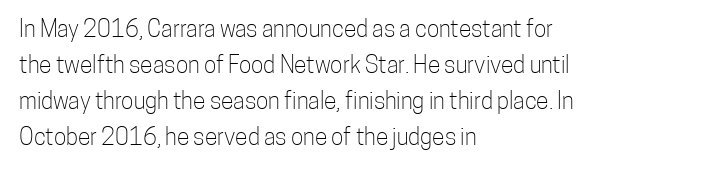
Q: Is the text bold? A: No.
Q: Is the text italic (slanted)? A: No, it is upright.
Q: Is the text underlined? A: No.
Q: How is the paragraph aligned? A: Left-aligned.
Q: Is the spacing between letters normal or unusually wide? A: Normal.
Q: Is the spacing between lines tight, normal or loose? A: Normal.
